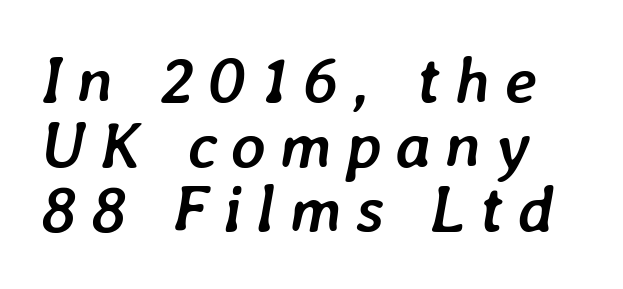
{"italic": "yes", "lean": "right", "slant_degrees": 7, "bold": "yes", "weight": "semibold", "width": "normal", "stroke_contrast": "low", "x_height": "medium", "monospaced": "no", "underline": "no", "line_spacing": "tight", "line_spacing_ratio": 0.98, "letter_spacing": "wide", "letter_spacing_em": 0.21, "glyph_px": 66}
